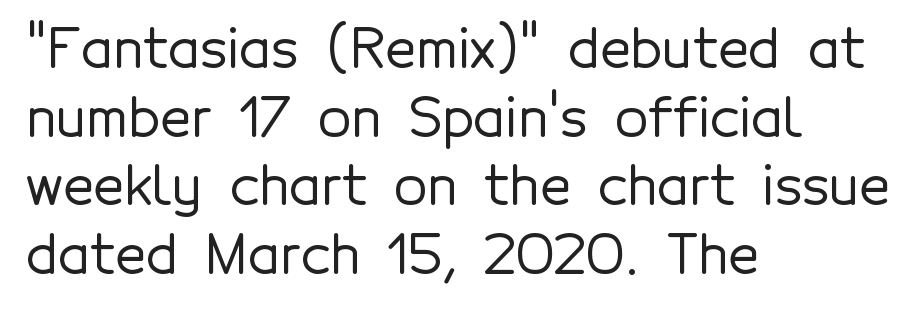
The image shows 54 px sans-serif type, upright; set left-aligned, normal line spacing (1.27x), normal letter spacing, not underlined; a medium x-height.
